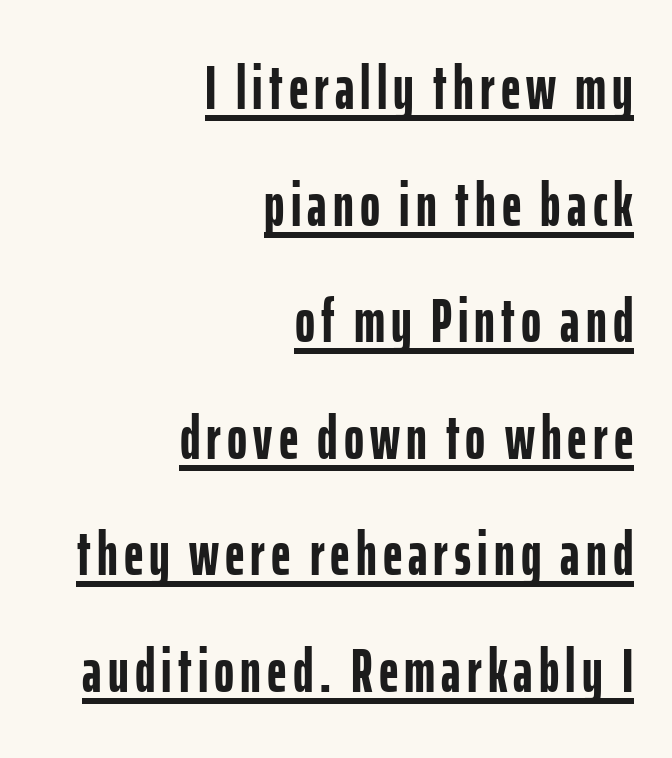
The image shows 61 px semibold, condensed sans-serif type, upright; set right-aligned, loose line spacing (1.91x), underlined; low stroke contrast and a medium x-height.
